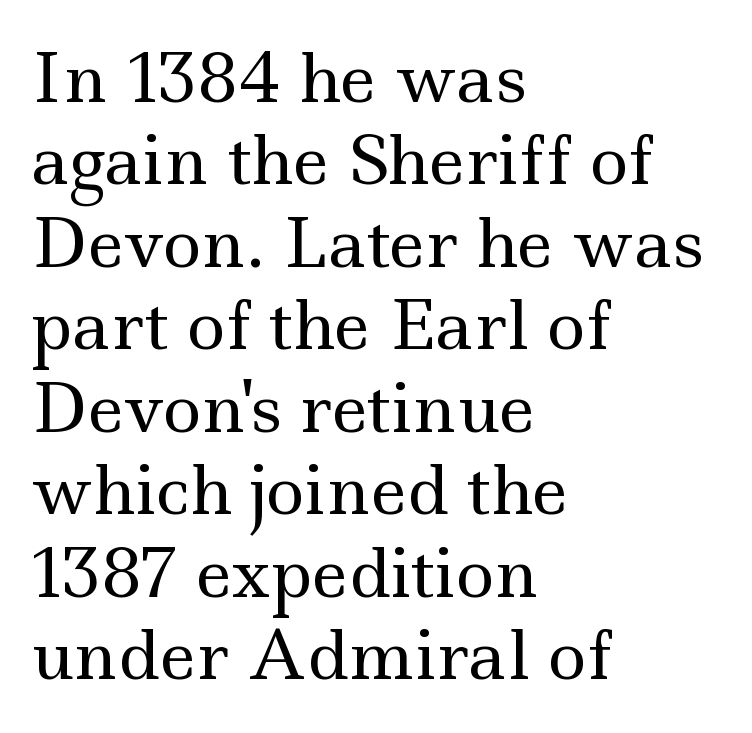
Q: Is the text bold? A: No.
Q: Is the text italic (slanted)? A: No, it is upright.
Q: Is the typeface a serif or a sans-serif typeface? A: Serif.
Q: Is the text underlined? A: No.
Q: How is the paragraph aligned? A: Left-aligned.
Q: Is the spacing between letters normal or unusually wide? A: Normal.
Q: Is the spacing between lines tight, normal or loose? A: Normal.
Q: Width (condensed, normal, or wide)? A: Wide.
Q: x-height? A: Small.
Q: Monospaced? A: No.
